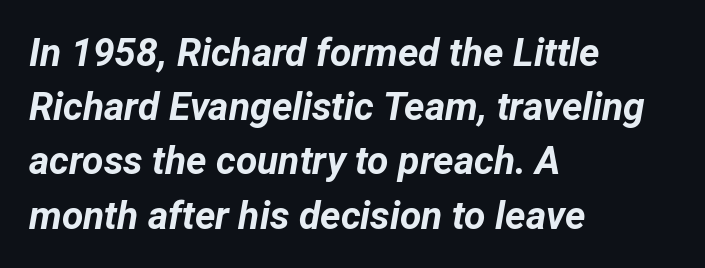
Q: Is the text bold? A: Yes.
Q: Is the text italic (slanted)? A: Yes, it leans right by about 12 degrees.
Q: Is the text underlined? A: No.
Q: How is the paragraph aligned? A: Left-aligned.
Q: Is the spacing between letters normal or unusually wide? A: Normal.
Q: Is the spacing between lines tight, normal or loose? A: Normal.
Q: Width (condensed, normal, or wide)? A: Normal.
Q: Stroke contrast? A: Low.
Q: x-height? A: Medium.
Q: Monospaced? A: No.
